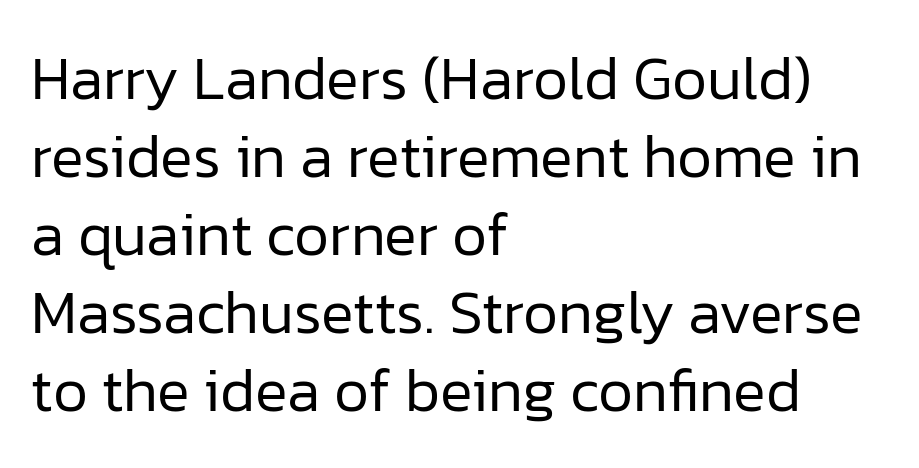
The image shows 61 px regular-weight sans-serif type, upright; set left-aligned, normal line spacing (1.28x), normal letter spacing, not underlined; low stroke contrast and a medium x-height.
